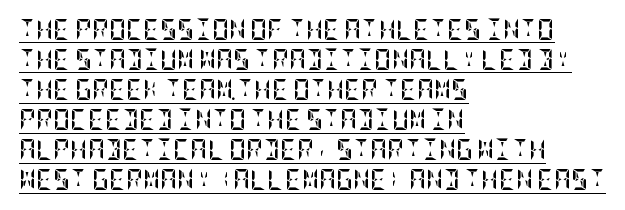
{"italic": "no", "bold": "yes", "underline": "yes", "align": "left", "line_spacing": "normal", "line_spacing_ratio": 1.43, "letter_spacing": "normal", "letter_spacing_em": 0.0, "glyph_px": 21}
